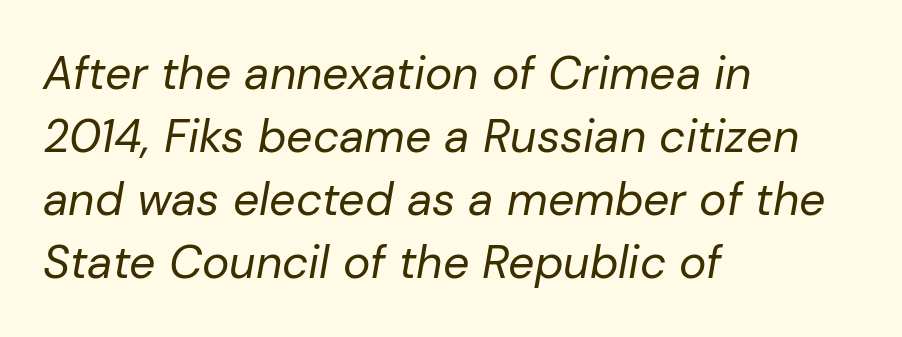
The image shows 46 px regular-weight type, italic (leaning right); set left-aligned, normal line spacing (1.37x), normal letter spacing, not underlined; low stroke contrast and a medium x-height.
